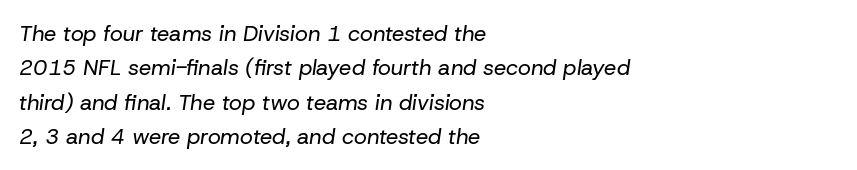
{"italic": "yes", "lean": "right", "slant_degrees": 8, "bold": "no", "underline": "no", "align": "left", "line_spacing": "normal", "line_spacing_ratio": 1.56, "letter_spacing": "normal", "letter_spacing_em": 0.0, "glyph_px": 22}
